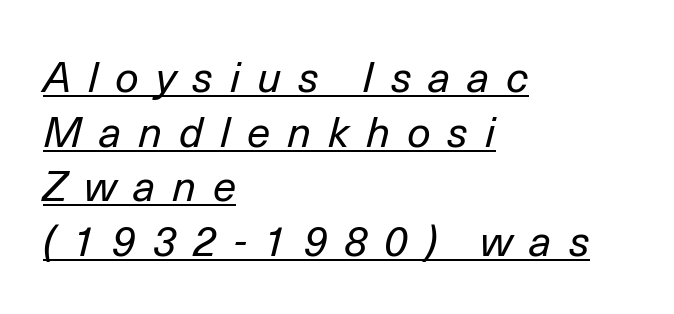
Q: Is the text bold? A: No.
Q: Is the text italic (slanted)? A: Yes, it leans right by about 14 degrees.
Q: Is the text underlined? A: Yes.
Q: How is the paragraph aligned? A: Left-aligned.
Q: Is the spacing between letters normal or unusually wide? A: Unusually wide.
Q: Is the spacing between lines tight, normal or loose? A: Normal.
Q: Width (condensed, normal, or wide)? A: Normal.
Q: Stroke contrast? A: Low.
Q: x-height? A: Medium.
Q: Monospaced? A: No.
